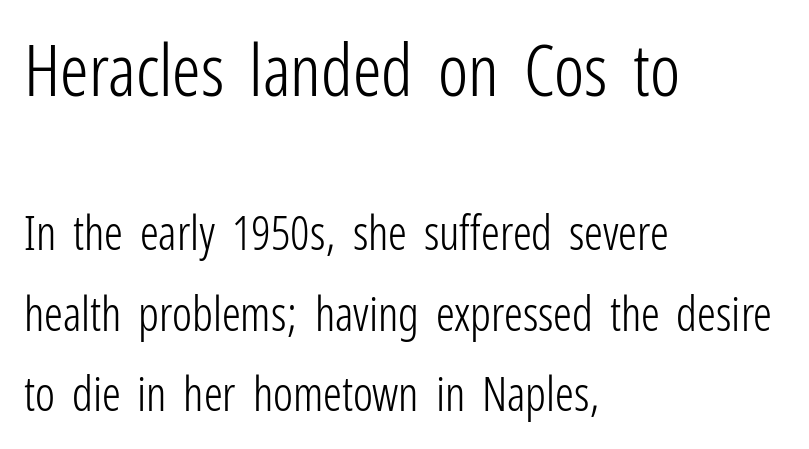
The rendering shrinks the type as you move from the upper chunk to the lower. Students, note that the glyphs here touch the page at normal intervals. Each letter keeps its own natural width here, so spacing adapts to shape. Examine the stroke ends and you'll find no serifs. The characters are drawn with everyday or finer stroke widths.
